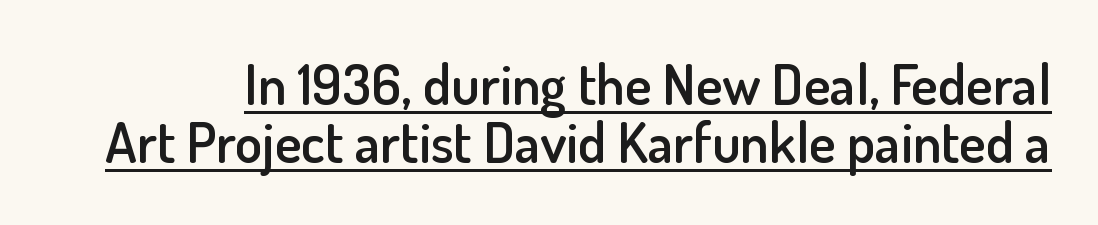
Q: Is the text bold? A: Semi-bold.
Q: Is the text italic (slanted)? A: No, it is upright.
Q: Is the typeface a serif or a sans-serif typeface? A: Sans-serif.
Q: Is the text underlined? A: Yes.
Q: Is the spacing between letters normal or unusually wide? A: Normal.
Q: Is the spacing between lines tight, normal or loose? A: Tight.
Q: Width (condensed, normal, or wide)? A: Normal.
Q: Stroke contrast? A: Low.
Q: x-height? A: Small.
Q: Monospaced? A: No.
